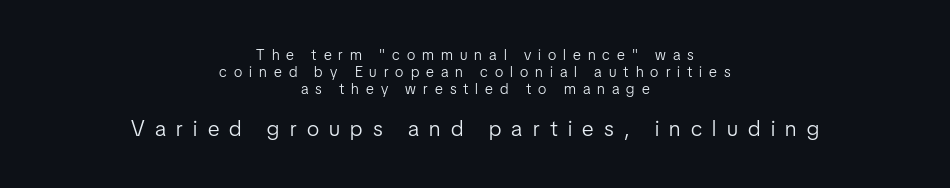
{"italic": "no", "bold": "no", "underline": "no", "align": "center", "line_spacing": "tight", "line_spacing_ratio": 1.14, "letter_spacing": "wide", "letter_spacing_em": 0.47, "larger_block": "second", "size_ratio": 1.47, "glyph_px": 22}
